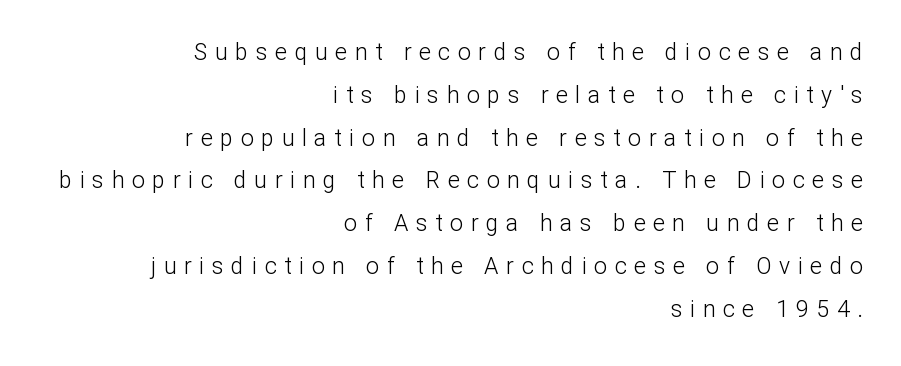
The lettering stays uniformly vertical, giving the passage a roman look. The face looks like a standard text weight, possibly lighter. Descender tails drop into unmarked territory. All the whitespace from short lines collects on the left. Look at the tracking — it's clearly loosened, letters drifting apart.
